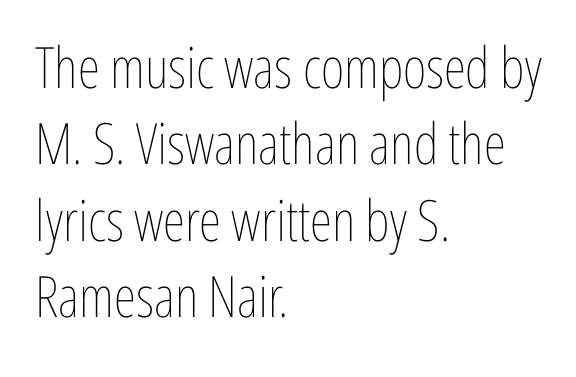
{"italic": "no", "bold": "no", "weight": "thin", "width": "condensed", "stroke_contrast": "low", "x_height": "medium", "monospaced": "no", "underline": "no", "align": "left", "line_spacing": "normal", "line_spacing_ratio": 1.34, "letter_spacing": "normal", "letter_spacing_em": 0.0, "glyph_px": 57}
